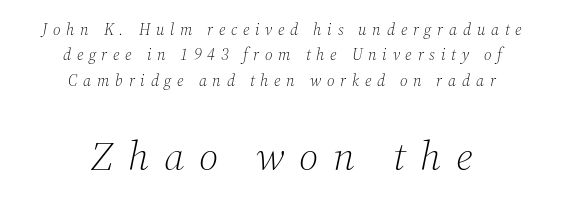
Q: Is the text bold? A: No.
Q: Is the text italic (slanted)? A: Yes, it leans right by about 12 degrees.
Q: Is the typeface a serif or a sans-serif typeface? A: Serif.
Q: Is the text underlined? A: No.
Q: How is the paragraph aligned? A: Centered.
Q: Is the spacing between letters normal or unusually wide? A: Unusually wide.
Q: Is the spacing between lines tight, normal or loose? A: Normal.
Q: Which block of text is set in a larger size, the first (top) or the second (bottom)? A: The second (bottom) one.
Q: Width (condensed, normal, or wide)? A: Normal.
Q: Stroke contrast? A: Medium.
Q: x-height? A: Medium.
Q: Monospaced? A: No.
